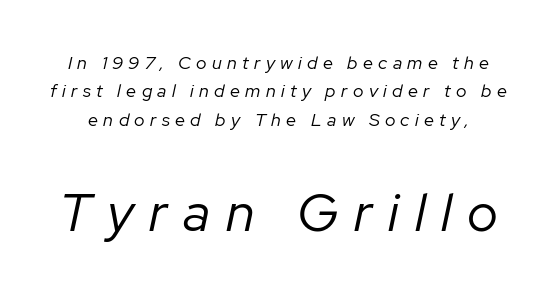
The image shows 53 px regular-weight type, italic (leaning right); set normal line spacing (1.57x), unusually wide letter spacing (+0.3 em), not underlined; the second (bottom) block is 2.94x larger; low stroke contrast and a medium x-height.
